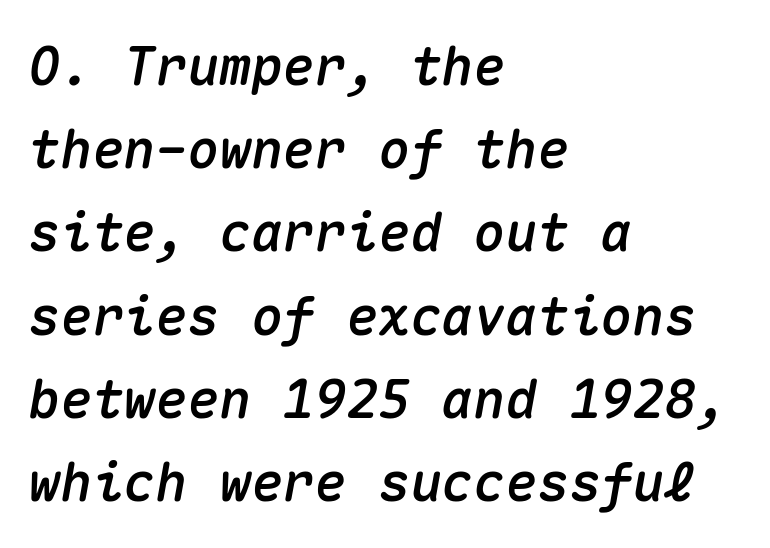
Q: Is the text italic (slanted)? A: Yes, it leans right by about 10 degrees.
Q: Is the text underlined? A: No.
Q: How is the paragraph aligned? A: Left-aligned.
Q: Is the spacing between letters normal or unusually wide? A: Normal.
Q: Is the spacing between lines tight, normal or loose? A: Normal.
Q: Width (condensed, normal, or wide)? A: Normal.
Q: Stroke contrast? A: Medium.
Q: x-height? A: Medium.
Q: Monospaced? A: Yes.
